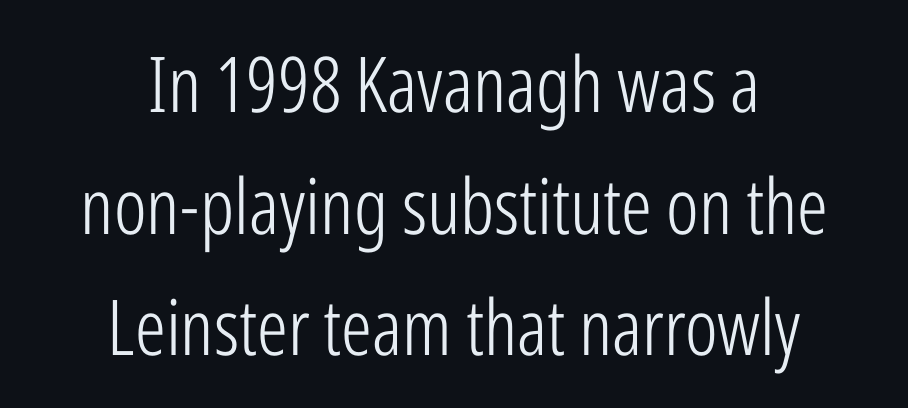
Q: Is the text bold? A: No.
Q: Is the text italic (slanted)? A: No, it is upright.
Q: Is the typeface a serif or a sans-serif typeface? A: Sans-serif.
Q: Is the text underlined? A: No.
Q: How is the paragraph aligned? A: Centered.
Q: Is the spacing between letters normal or unusually wide? A: Normal.
Q: Is the spacing between lines tight, normal or loose? A: Normal.
Q: Width (condensed, normal, or wide)? A: Condensed.
Q: Stroke contrast? A: Low.
Q: x-height? A: Medium.
Q: Monospaced? A: No.
